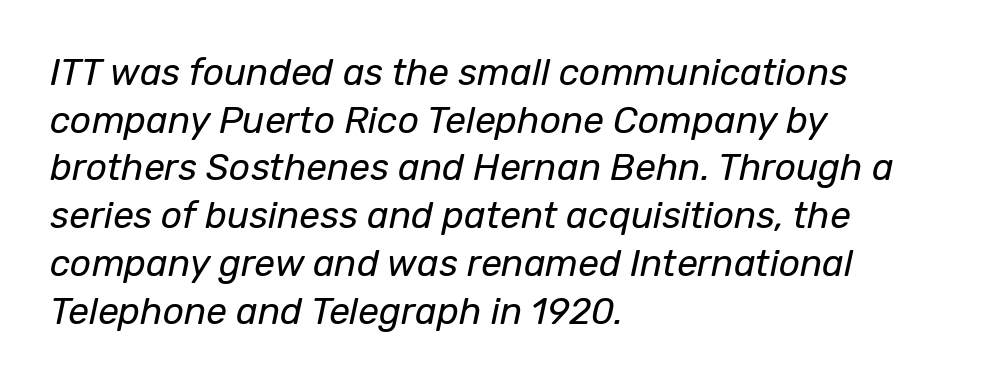
The line texture is even and compact thanks to regular tracking. One glance says typical: line gaps are just what's usual. Posture: slanted. Compared with a typical body face, this is equally light or lighter still. Note the varied advance widths — an 'i' is clearly narrower than an 'm'. In CSS terms this would be text-align: left.
